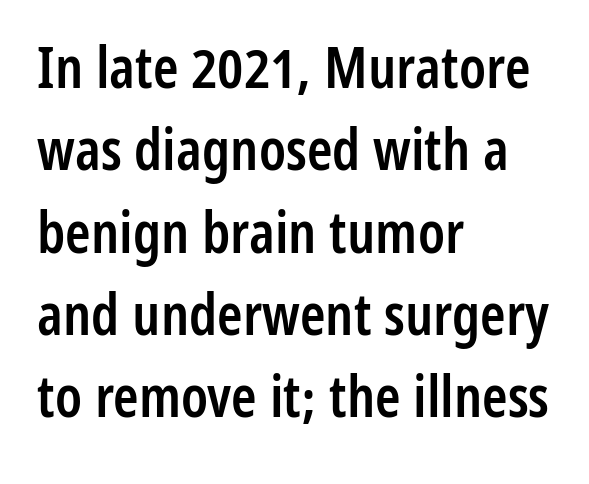
{"serif": "no", "italic": "no", "bold": "semi", "weight": "semibold", "width": "condensed", "stroke_contrast": "low", "x_height": "medium", "monospaced": "no", "underline": "no", "align": "left", "line_spacing": "normal", "line_spacing_ratio": 1.42, "letter_spacing": "normal", "letter_spacing_em": 0.0, "glyph_px": 58}
